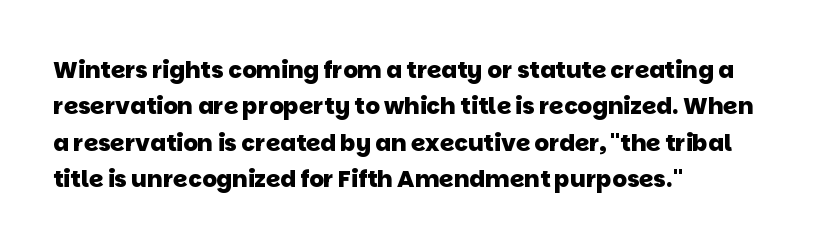
The image shows 23 px bold type; set left-aligned, normal line spacing (1.58x), normal letter spacing, not underlined.
